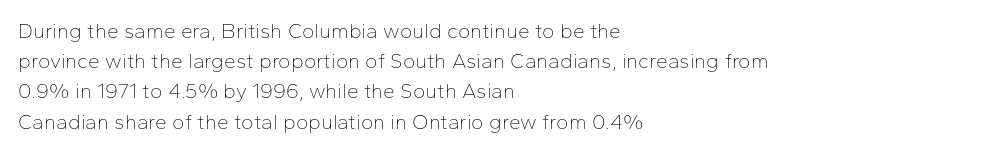
Regarding leading, the lines here are spaced in the standard way. Underline: absent. A classic flush-left, rag-right setting is used for this passage. Every character sits straight up, as roman type does.
